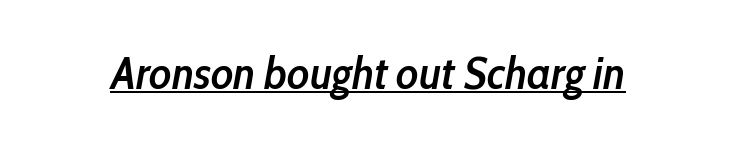
{"italic": "yes", "lean": "right", "slant_degrees": 10, "bold": "semi", "weight": "semibold", "width": "condensed", "stroke_contrast": "low", "x_height": "medium", "monospaced": "no", "underline": "yes", "letter_spacing": "normal", "letter_spacing_em": 0.0, "glyph_px": 46}
